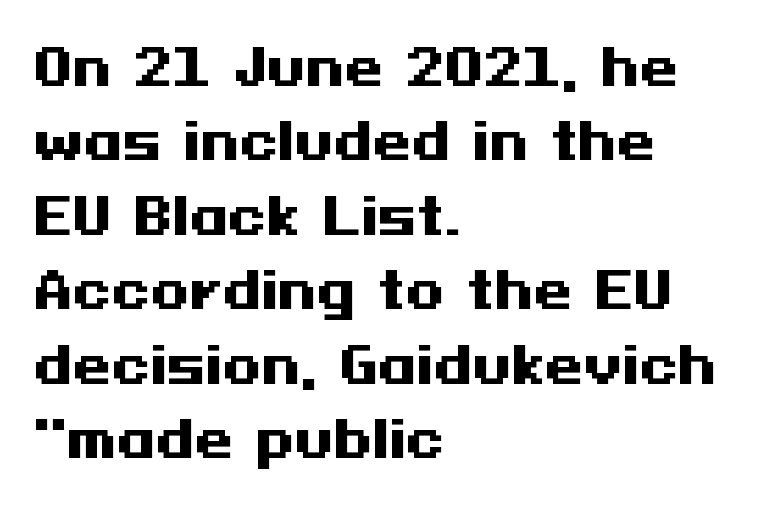
{"serif": "no", "italic": "no", "bold": "yes", "weight": "heavy", "width": "wide", "stroke_contrast": "medium", "x_height": "medium", "underline": "no", "align": "left", "line_spacing": "normal", "line_spacing_ratio": 1.49, "letter_spacing": "normal", "letter_spacing_em": 0.0, "glyph_px": 50}
